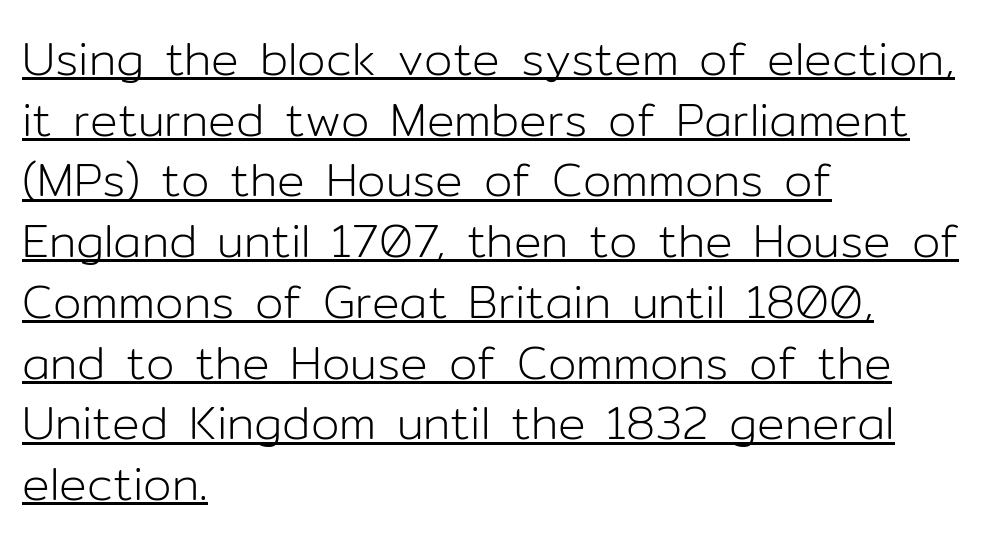
Q: Is the text bold? A: No.
Q: Is the text italic (slanted)? A: No, it is upright.
Q: Is the typeface a serif or a sans-serif typeface? A: Sans-serif.
Q: Is the text underlined? A: Yes.
Q: How is the paragraph aligned? A: Left-aligned.
Q: Is the spacing between letters normal or unusually wide? A: Normal.
Q: Is the spacing between lines tight, normal or loose? A: Normal.
Q: Width (condensed, normal, or wide)? A: Normal.
Q: Stroke contrast? A: Low.
Q: x-height? A: Medium.
Q: Monospaced? A: No.
